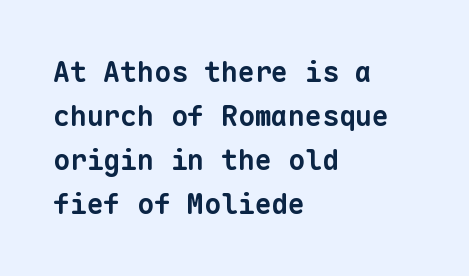
Q: Is the text bold? A: Yes.
Q: Is the typeface a serif or a sans-serif typeface? A: Sans-serif.
Q: Is the text underlined? A: No.
Q: How is the paragraph aligned? A: Left-aligned.
Q: Is the spacing between letters normal or unusually wide? A: Normal.
Q: Is the spacing between lines tight, normal or loose? A: Normal.
Q: Width (condensed, normal, or wide)? A: Normal.
Q: Stroke contrast? A: Low.
Q: x-height? A: Medium.
Q: Monospaced? A: Yes.
